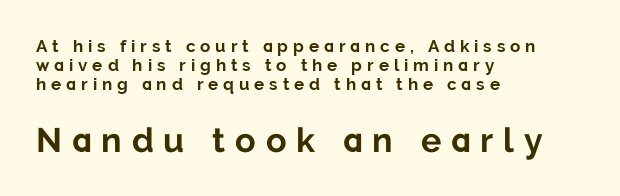
The image shows 34 px bold sans-serif type, upright; set left-aligned, tight line spacing (1.11x), unusually wide letter spacing (+0.29 em), not underlined; the second (bottom) block is 2.0x larger; low stroke contrast and a medium x-height.
